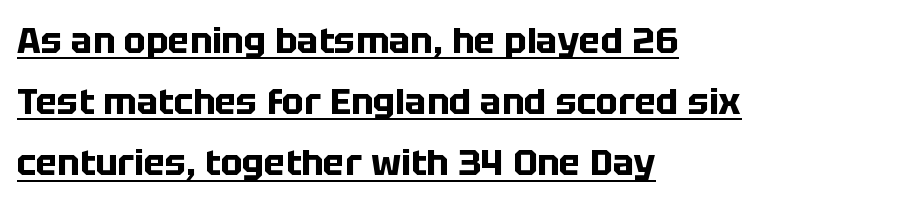
The passage shown is underscored from start to finish. A dark, heavy texture on the line: the type is bold. The rag falls on the right side of this text block. Do the letters lean? They stand straight.
